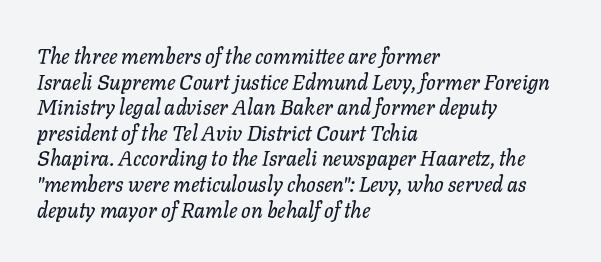
The image shows 21 px text type, italic (leaning right); set left-aligned, line spacing 1.22x, normal letter spacing, not underlined.
